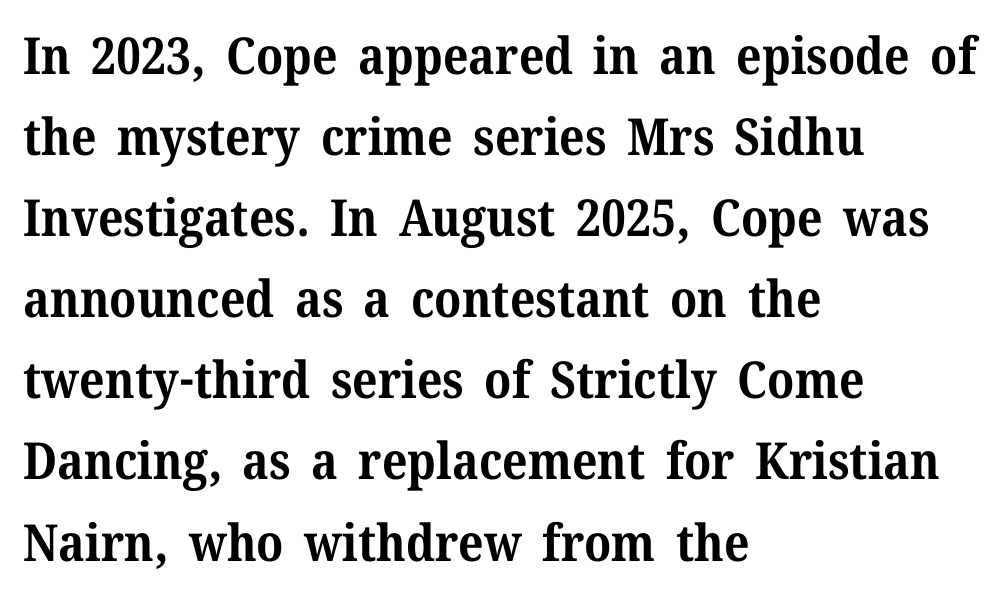
{"serif": "yes", "italic": "no", "bold": "yes", "weight": "bold", "width": "normal", "stroke_contrast": "medium", "x_height": "medium", "monospaced": "no", "underline": "no", "align": "left", "line_spacing": "normal", "line_spacing_ratio": 1.59, "letter_spacing": "normal", "letter_spacing_em": 0.0, "glyph_px": 51}
